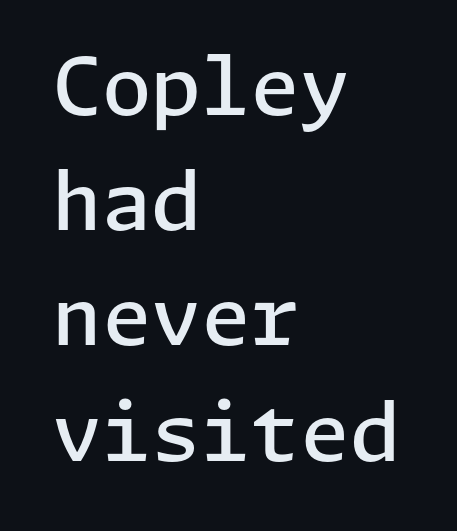
{"serif": "no", "italic": "no", "bold": "semi", "weight": "semibold", "width": "normal", "stroke_contrast": "low", "x_height": "medium", "underline": "no", "align": "left", "line_spacing": "normal", "line_spacing_ratio": 1.44, "letter_spacing": "normal", "letter_spacing_em": 0.0, "glyph_px": 80}
